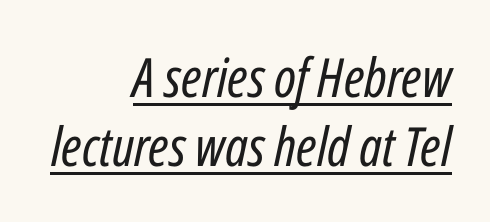
{"italic": "yes", "lean": "right", "slant_degrees": 12, "bold": "no", "weight": "regular", "width": "condensed", "stroke_contrast": "low", "x_height": "medium", "monospaced": "no", "underline": "yes", "align": "right", "line_spacing": "normal", "line_spacing_ratio": 1.28, "letter_spacing": "normal", "letter_spacing_em": 0.0, "glyph_px": 54}
